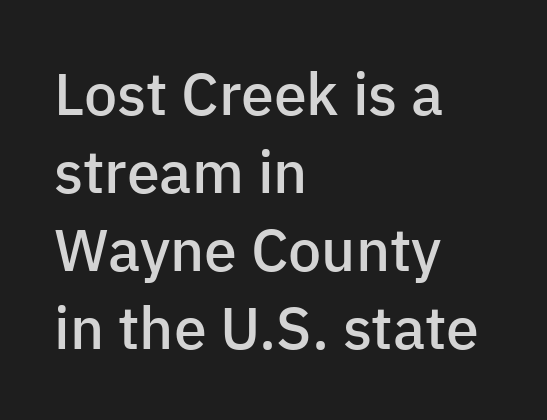
Q: Is the text bold? A: Semi-bold.
Q: Is the text italic (slanted)? A: No, it is upright.
Q: Is the typeface a serif or a sans-serif typeface? A: Sans-serif.
Q: Is the text underlined? A: No.
Q: How is the paragraph aligned? A: Left-aligned.
Q: Is the spacing between letters normal or unusually wide? A: Normal.
Q: Is the spacing between lines tight, normal or loose? A: Normal.
Q: Width (condensed, normal, or wide)? A: Normal.
Q: Stroke contrast? A: Low.
Q: x-height? A: Medium.
Q: Monospaced? A: No.
